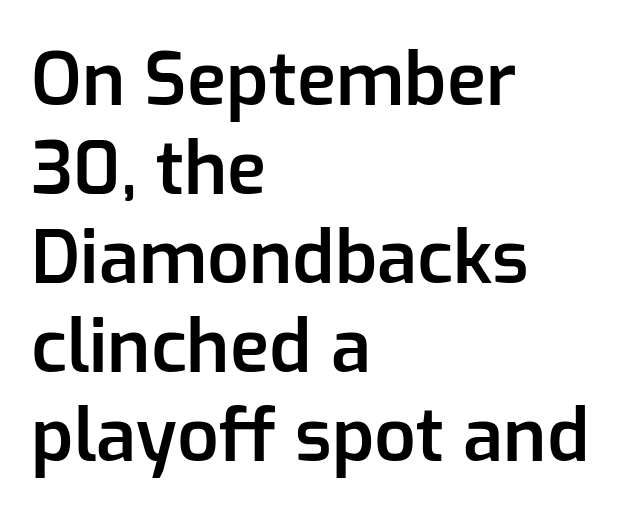
{"serif": "no", "italic": "no", "bold": "semi", "weight": "semibold", "width": "normal", "stroke_contrast": "low", "x_height": "medium", "monospaced": "no", "underline": "no", "align": "left", "line_spacing_ratio": 1.22, "letter_spacing": "normal", "letter_spacing_em": 0.0, "glyph_px": 73}
